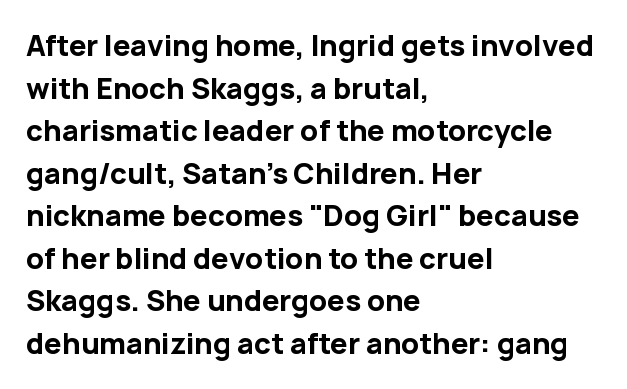
Q: Is the text bold? A: Yes.
Q: Is the text italic (slanted)? A: No, it is upright.
Q: Is the typeface a serif or a sans-serif typeface? A: Sans-serif.
Q: Is the text underlined? A: No.
Q: How is the paragraph aligned? A: Left-aligned.
Q: Is the spacing between letters normal or unusually wide? A: Normal.
Q: Is the spacing between lines tight, normal or loose? A: Normal.
Q: Width (condensed, normal, or wide)? A: Normal.
Q: Stroke contrast? A: Low.
Q: x-height? A: Medium.
Q: Monospaced? A: No.
